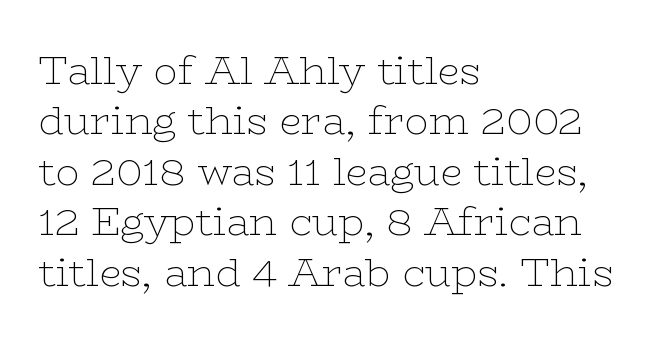
Q: Is the text bold? A: No.
Q: Is the text italic (slanted)? A: No, it is upright.
Q: Is the typeface a serif or a sans-serif typeface? A: Serif.
Q: Is the text underlined? A: No.
Q: How is the paragraph aligned? A: Left-aligned.
Q: Is the spacing between letters normal or unusually wide? A: Normal.
Q: Is the spacing between lines tight, normal or loose? A: Normal.
Q: Width (condensed, normal, or wide)? A: Wide.
Q: Stroke contrast? A: Low.
Q: x-height? A: Medium.
Q: Monospaced? A: No.
